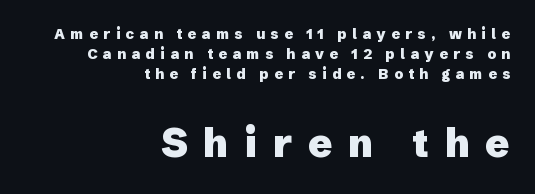
{"serif": "no", "italic": "no", "bold": "yes", "weight": "heavy", "width": "normal", "stroke_contrast": "low", "x_height": "medium", "monospaced": "no", "underline": "no", "align": "right", "line_spacing": "normal", "line_spacing_ratio": 1.43, "letter_spacing": "wide", "letter_spacing_em": 0.39, "larger_block": "second", "size_ratio": 2.86, "glyph_px": 40}
